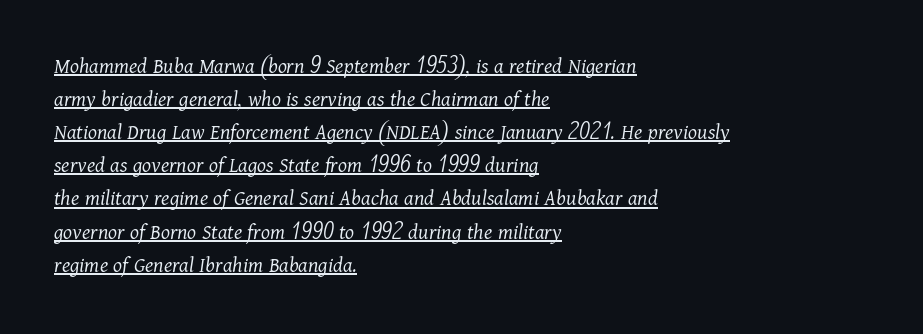
{"italic": "yes", "lean": "right", "slant_degrees": 11, "bold": "no", "underline": "yes", "align": "left", "line_spacing": "normal", "line_spacing_ratio": 1.44, "letter_spacing": "normal", "letter_spacing_em": 0.0, "glyph_px": 23}
